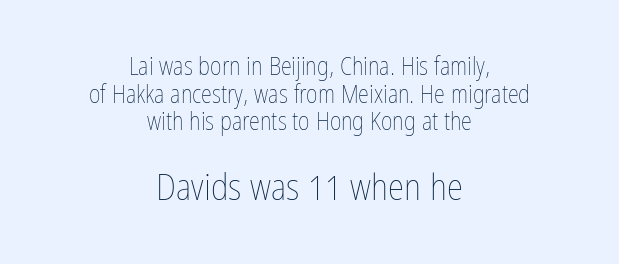
{"italic": "no", "bold": "no", "weight": "thin", "width": "condensed", "stroke_contrast": "low", "x_height": "medium", "monospaced": "no", "underline": "no", "align": "center", "line_spacing": "tight", "line_spacing_ratio": 1.11, "letter_spacing": "normal", "letter_spacing_em": 0.0, "larger_block": "second", "size_ratio": 1.48, "glyph_px": 37}
